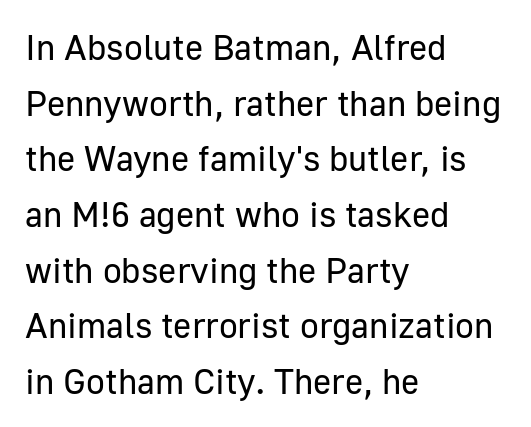
Q: Is the text bold? A: No.
Q: Is the text italic (slanted)? A: No, it is upright.
Q: Is the typeface a serif or a sans-serif typeface? A: Sans-serif.
Q: Is the text underlined? A: No.
Q: How is the paragraph aligned? A: Left-aligned.
Q: Is the spacing between letters normal or unusually wide? A: Normal.
Q: Is the spacing between lines tight, normal or loose? A: Normal.
Q: Width (condensed, normal, or wide)? A: Normal.
Q: Stroke contrast? A: Low.
Q: x-height? A: Medium.
Q: Monospaced? A: No.
